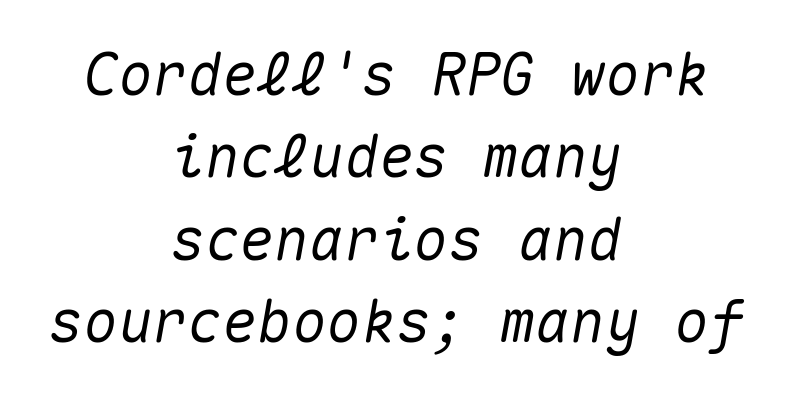
The image shows 58 px text type, italic (leaning right), monospaced; set centered, normal line spacing (1.42x), normal letter spacing, not underlined; medium stroke contrast and a medium x-height.
